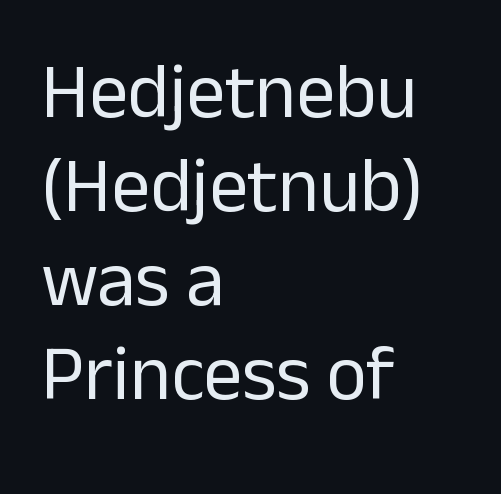
Does the copy run flush right? No — it runs flush left. Caption: face not bold, strokes unweighted. A typesetter would label this face a sans. Varying glyph widths throughout — classic text-font behaviour.
